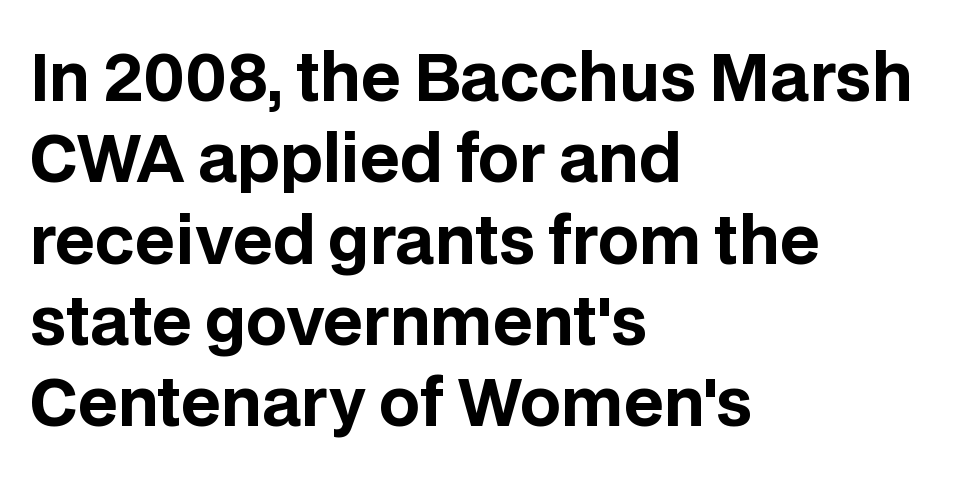
The paragraph shown leans on its left margin. Typographically, this falls in the sans-serif category. Looks like regular typesetting: each glyph gets only the width it needs. Rows of type keep a routine distance in the vertical direction. The gap between lines stays unmarked.
